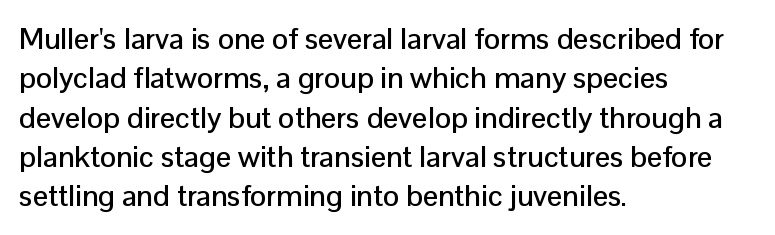
{"serif": "no", "italic": "no", "width": "normal", "stroke_contrast": "low", "x_height": "medium", "monospaced": "no", "underline": "no", "align": "left", "line_spacing": "normal", "line_spacing_ratio": 1.31, "letter_spacing": "normal", "letter_spacing_em": 0.0, "glyph_px": 30}
